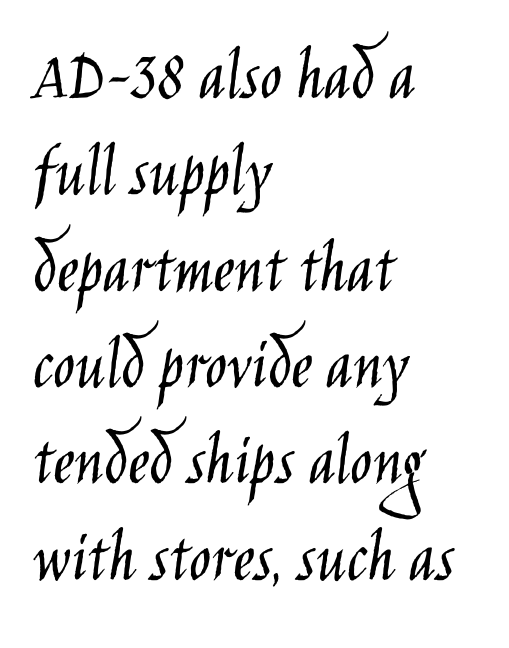
The rendering keeps characters at their native spacing. Stroke thickness stays within the range of a standard reading face or lighter. Descenders are the only things crossing below the line. This sample has the flowing, uneven cadence of proportional lettering.
